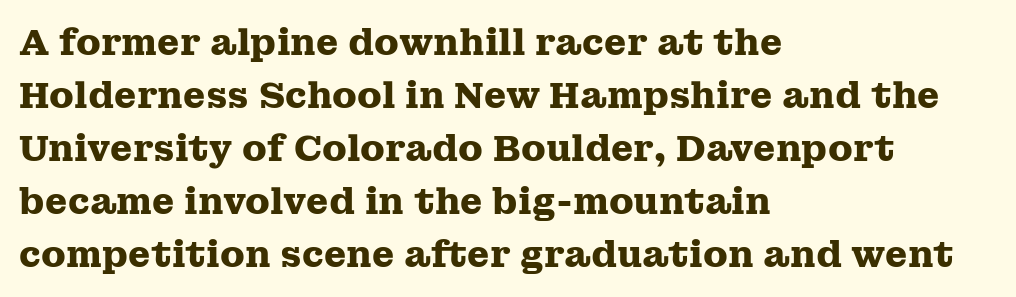
The image shows 36 px heavy, wide serif type, upright; set left-aligned, normal line spacing (1.47x), normal letter spacing, not underlined; medium stroke contrast and a medium x-height.
